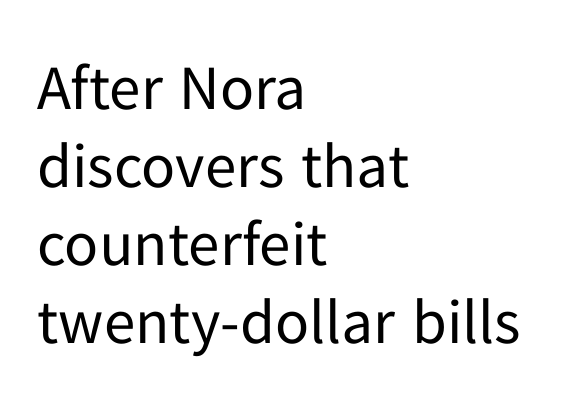
One-word summary of the alignment: left. You could call the tracking neutral — neither tight nor loose. Italic? Not at all — the glyphs are vertical. Spacing verdict: proportional, widths tailored to each character. Typographically, this falls in the sans-serif category.
